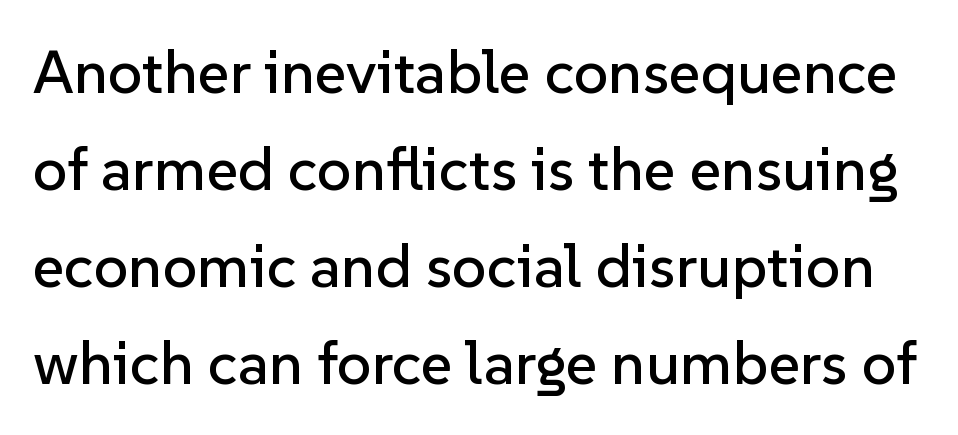
The image shows 61 px sans-serif type, upright; set normal line spacing (1.59x), normal letter spacing, not underlined; low stroke contrast and a medium x-height.
